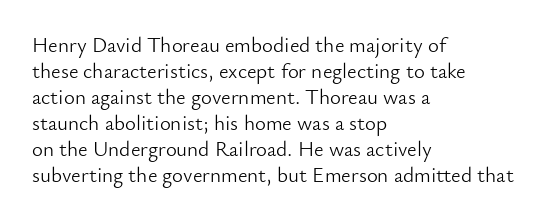
Q: Is the text bold? A: No.
Q: Is the text italic (slanted)? A: No, it is upright.
Q: Is the text underlined? A: No.
Q: How is the paragraph aligned? A: Left-aligned.
Q: Is the spacing between letters normal or unusually wide? A: Normal.
